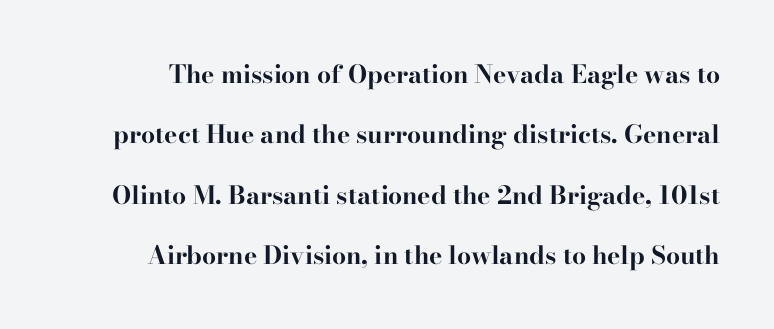
Q: Is the text bold? A: Yes.
Q: Is the text italic (slanted)? A: No, it is upright.
Q: Is the text underlined? A: No.
Q: Is the spacing between letters normal or unusually wide? A: Normal.
Q: Is the spacing between lines tight, normal or loose? A: Loose.
